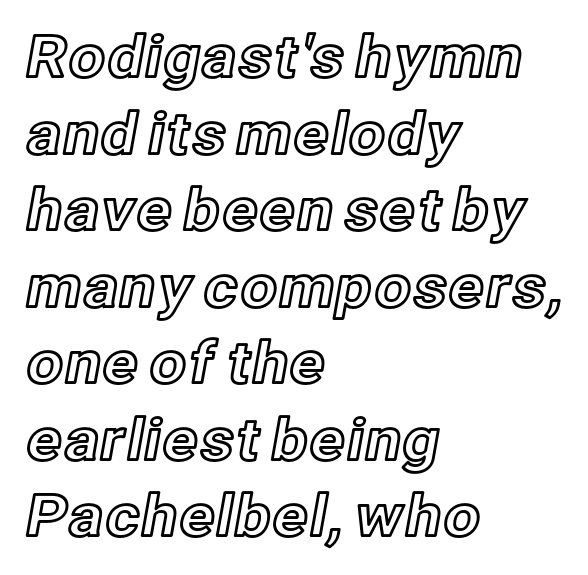
The rows are spaced the way most documents space them. One-word summary of the alignment: left. Do the characters align in a grid? No, the font is proportional. Here the glyphs are tracked normally, forming tight word shapes. Has an underline been added? It has not.
